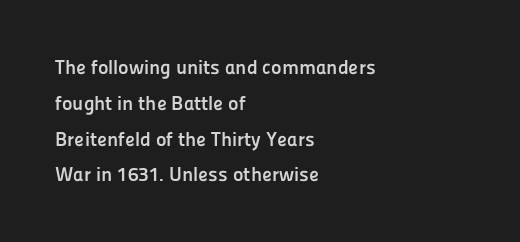
Any mark beneath the type? The region is blank. Leftover space on each line is placed entirely after the last word. Do the letters lean? They stand straight. Typographic density is high because the face is bold. Tracking here is standard; glyphs follow each other at the usual distance.
